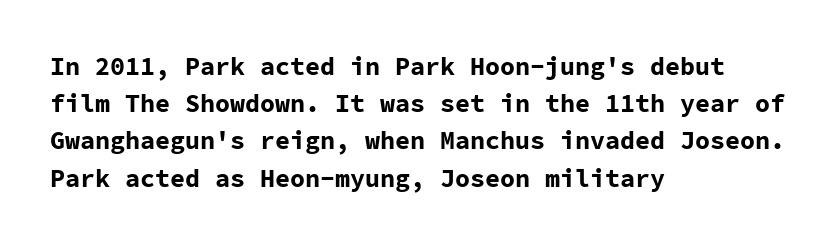
Italic: no, the glyphs are upright roman. Weight: bold. A typesetter would call this zero additional tracking. Does the copy run flush right? No — it runs flush left. In terms of leading, this rendering sits right in the middle. Quick note: underline off.
